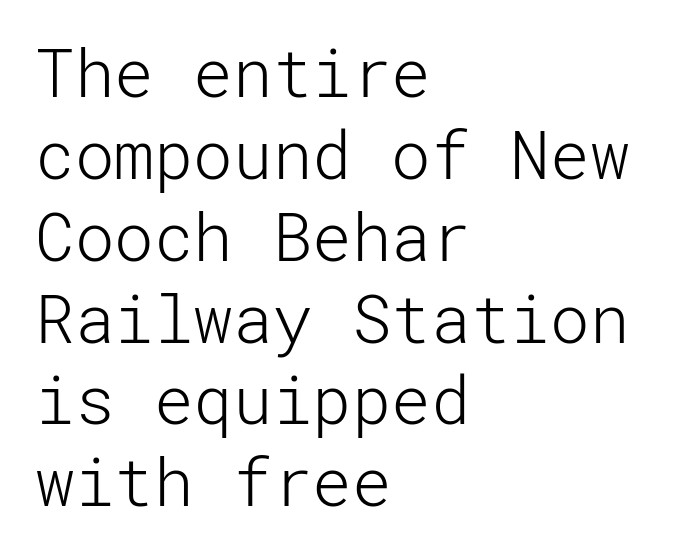
The line texture is even and compact thanks to regular tracking. This is roman type, the default non-slanted kind. Caption: multi-line text, flush left, ragged right. Unmarked baselines from the first word to the last. Note: no serifs on the glyphs. Stroke thickness stays within the range of a standard reading face or lighter.
